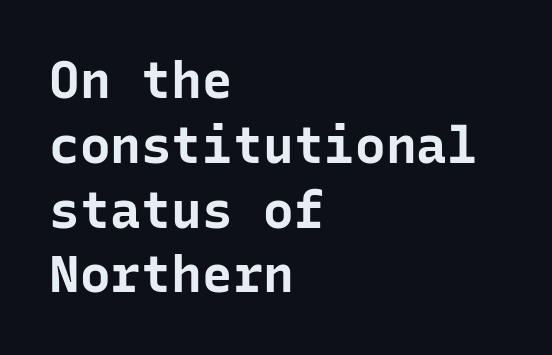
The image shows 51 px bold sans-serif type, upright, monospaced; set left-aligned, normal line spacing (1.27x), normal letter spacing, not underlined; low stroke contrast and a medium x-height.
